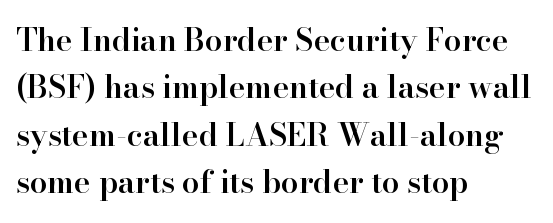
Q: Is the text bold? A: Semi-bold.
Q: Is the text italic (slanted)? A: No, it is upright.
Q: Is the typeface a serif or a sans-serif typeface? A: Serif.
Q: Is the text underlined? A: No.
Q: How is the paragraph aligned? A: Left-aligned.
Q: Is the spacing between letters normal or unusually wide? A: Normal.
Q: Is the spacing between lines tight, normal or loose? A: Normal.
Q: Width (condensed, normal, or wide)? A: Normal.
Q: Stroke contrast? A: High.
Q: x-height? A: Small.
Q: Monospaced? A: No.
